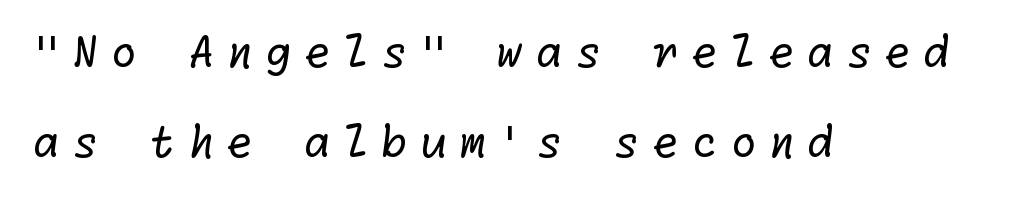
The image shows 43 px regular-weight sans-serif type; set left-aligned, loose line spacing (2.1x), unusually wide letter spacing (+0.28 em), not underlined; low stroke contrast and a medium x-height.
